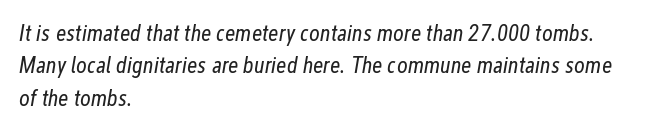
{"italic": "yes", "lean": "right", "slant_degrees": 12, "bold": "no", "underline": "no", "align": "left", "line_spacing": "normal", "line_spacing_ratio": 1.41, "letter_spacing": "normal", "letter_spacing_em": 0.0, "glyph_px": 23}
